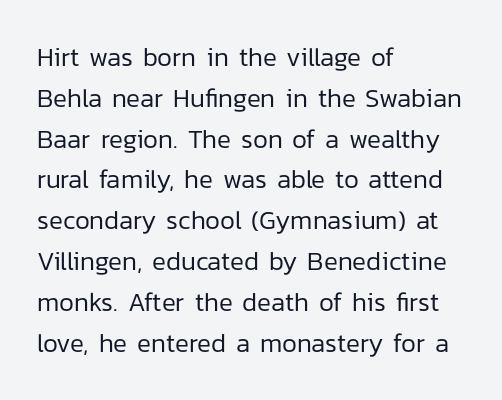
Q: Is the text bold? A: No.
Q: Is the text italic (slanted)? A: No, it is upright.
Q: Is the text underlined? A: No.
Q: How is the paragraph aligned? A: Left-aligned.
Q: Is the spacing between letters normal or unusually wide? A: Normal.
Q: Is the spacing between lines tight, normal or loose? A: Normal.
